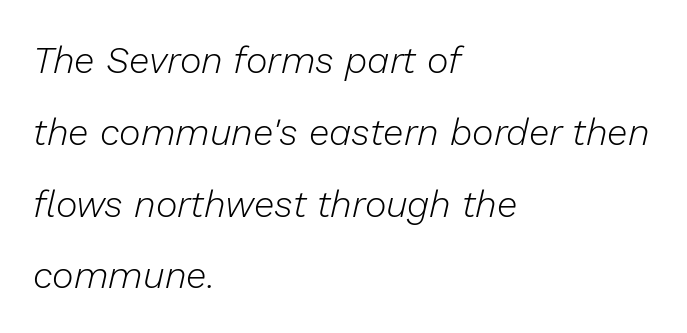
The rendering uses natural spacing where letterforms have individual widths. Summary of vertical rhythm: relaxed, with wide interline spacing. Is the letter spacing exaggerated? No — it looks like the ordinary default. The specimen omits any rule beneath the text block's lines. The characters are drawn with everyday or finer stroke widths. Quick note: italic.
